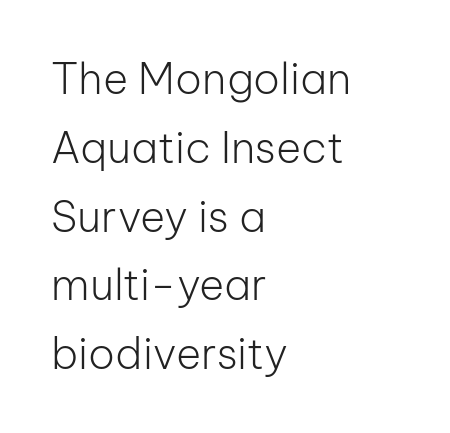
The letters stand upright; this is a roman face. The strokes carry an ordinary text weight at most. Each row of text sits above clean, open space. The passage shown is typed in a proportional face where columns would drift.
